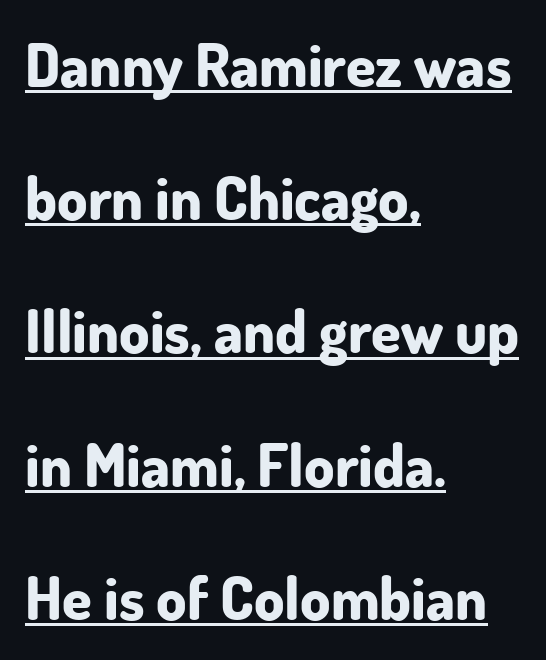
The image shows 60 px bold sans-serif type, upright; set left-aligned, loose line spacing (2.22x), normal letter spacing, underlined; low stroke contrast and a small x-height.
